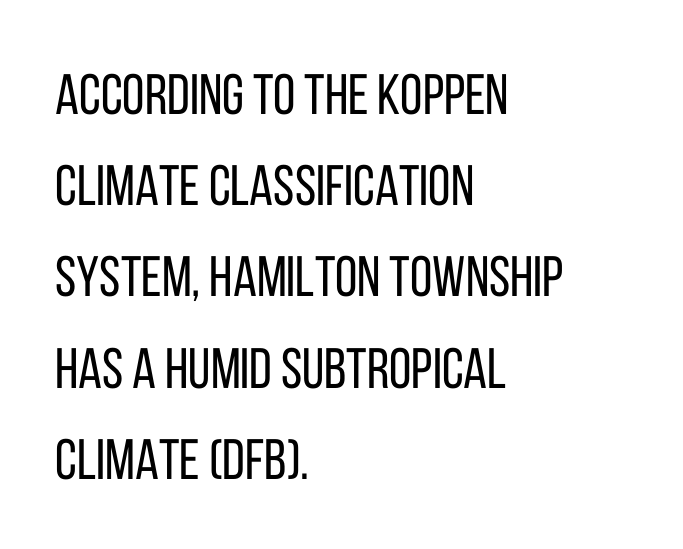
Type style note: lacks serifs. The letterforms sit shoulder to shoulder at normal distance. The area under the type is left untouched. A roman cut, with each character standing at attention.
